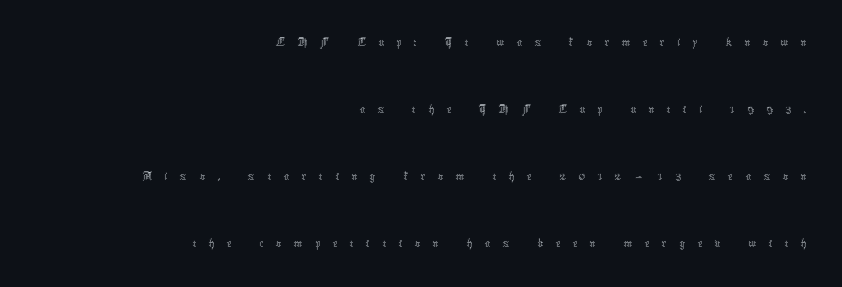
{"italic": "no", "bold": "no", "underline": "no", "align": "right", "line_spacing": "loose", "line_spacing_ratio": 2.48, "letter_spacing": "wide", "letter_spacing_em": 0.46, "glyph_px": 27}
